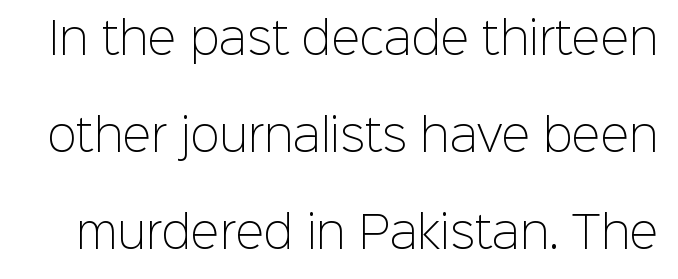
Honestly, there is no underline to notice here at all. Widely set lines give the paragraph a tall, airy silhouette. Nothing unusual about the tracking: characters are spaced as the font intends. Look at the bottom of the vertical strokes: they stop flat, with no serifs. The weight would be labelled regular, book, light, or lighter still.
